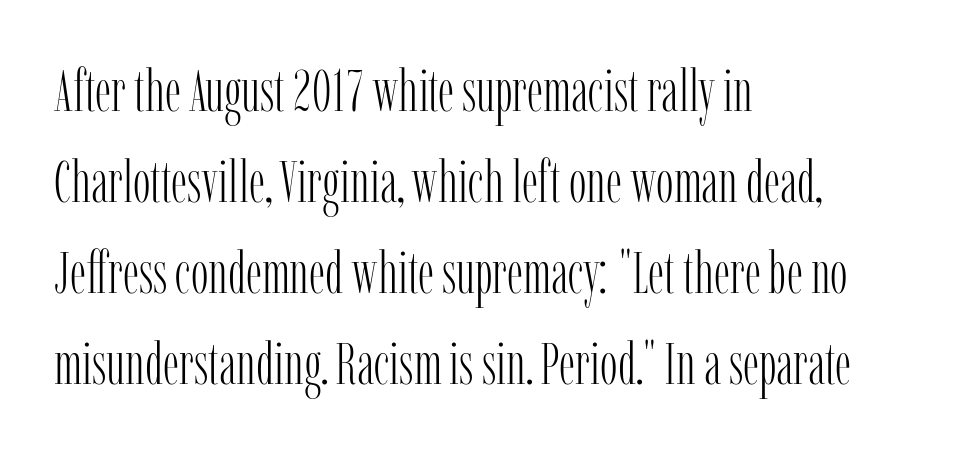
Q: Is the text bold? A: No.
Q: Is the text italic (slanted)? A: No, it is upright.
Q: Is the typeface a serif or a sans-serif typeface? A: Serif.
Q: Is the text underlined? A: No.
Q: How is the paragraph aligned? A: Left-aligned.
Q: Is the spacing between letters normal or unusually wide? A: Normal.
Q: Is the spacing between lines tight, normal or loose? A: Normal.
Q: Width (condensed, normal, or wide)? A: Condensed.
Q: Stroke contrast? A: Low.
Q: x-height? A: Medium.
Q: Monospaced? A: No.
